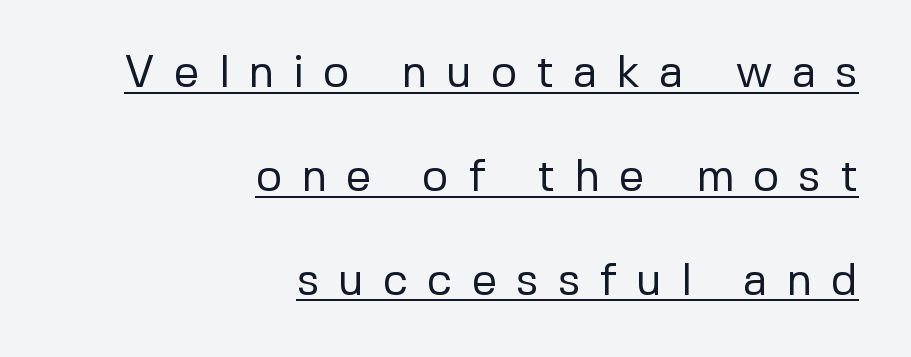
The image shows 45 px regular-weight sans-serif type, upright; set right-aligned, loose line spacing (2.31x), unusually wide letter spacing (+0.42 em), underlined; low stroke contrast and a medium x-height.
